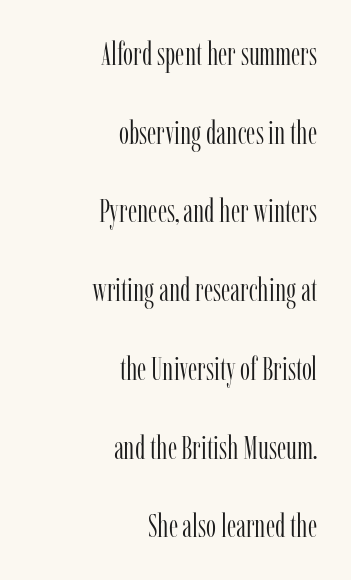
Honestly, the letter spacing is just normal — you wouldn't notice it. The words here are not underlined. Horizontal bands of white between lines are thick stripes. Do the characters align in a grid? No, the font is proportional. Caption: face not bold, strokes unweighted. Compared with a flush-left layout, this one pins lines to the opposite, right side.
